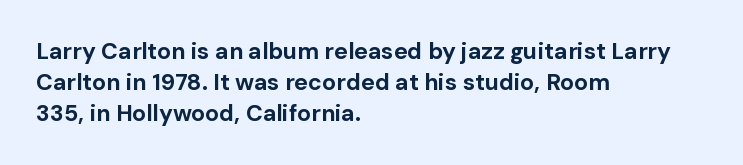
The image shows 23 px bold type, upright; set left-aligned, normal line spacing (1.34x), normal letter spacing, not underlined.
